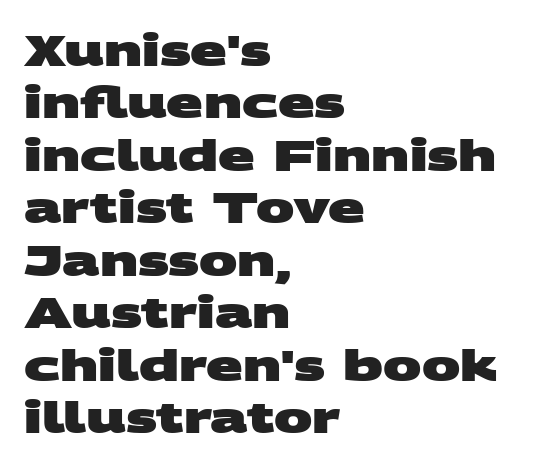
The image shows 43 px heavy, wide sans-serif type; set left-aligned, line spacing 1.22x, normal letter spacing, not underlined; medium stroke contrast and a large x-height.
